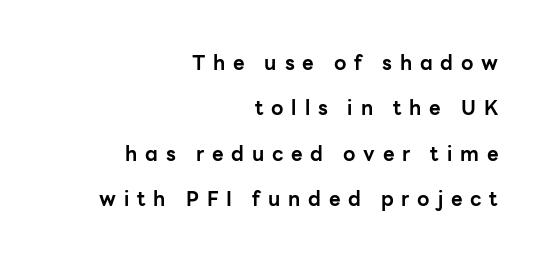
{"italic": "no", "bold": "yes", "underline": "no", "align": "right", "line_spacing": "loose", "line_spacing_ratio": 2.27, "letter_spacing": "wide", "letter_spacing_em": 0.39, "glyph_px": 20}
